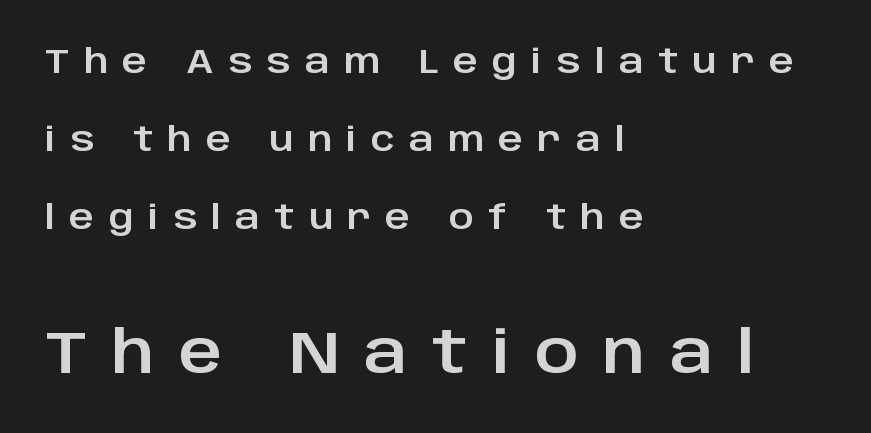
Q: Is the text italic (slanted)? A: No, it is upright.
Q: Is the typeface a serif or a sans-serif typeface? A: Sans-serif.
Q: Is the text underlined? A: No.
Q: How is the paragraph aligned? A: Left-aligned.
Q: Is the spacing between letters normal or unusually wide? A: Unusually wide.
Q: Is the spacing between lines tight, normal or loose? A: Loose.
Q: Which block of text is set in a larger size, the first (top) or the second (bottom)? A: The second (bottom) one.
Q: Width (condensed, normal, or wide)? A: Normal.
Q: Stroke contrast? A: Low.
Q: x-height? A: Large.
Q: Monospaced? A: No.
